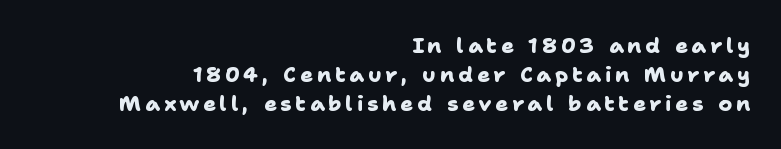
Compared with typical paragraphs, the rows here are spaced about the same. The letters are bold, with thick, heavy strokes. Each line ends at the same right margin while the left side varies. The foot of each line stays bare and open.
